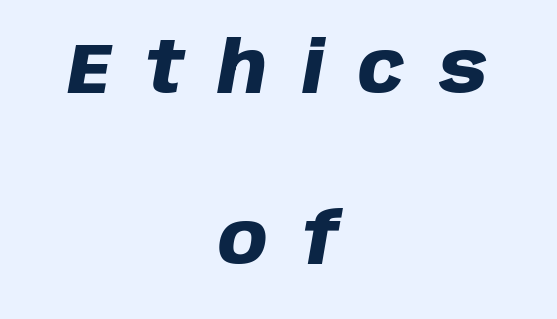
Q: Is the text bold? A: Yes.
Q: Is the text italic (slanted)? A: Yes, it leans right by about 10 degrees.
Q: Is the text underlined? A: No.
Q: How is the paragraph aligned? A: Centered.
Q: Is the spacing between letters normal or unusually wide? A: Unusually wide.
Q: Is the spacing between lines tight, normal or loose? A: Loose.
Q: Width (condensed, normal, or wide)? A: Normal.
Q: Stroke contrast? A: Low.
Q: x-height? A: Large.
Q: Monospaced? A: No.
